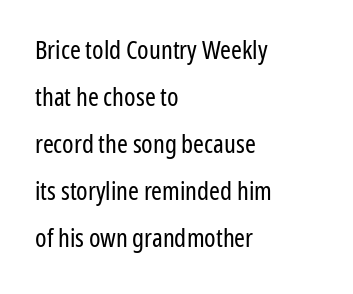
{"italic": "no", "bold": "no", "underline": "no", "align": "left", "line_spacing_ratio": 1.81, "letter_spacing": "normal", "letter_spacing_em": 0.0, "glyph_px": 26}
